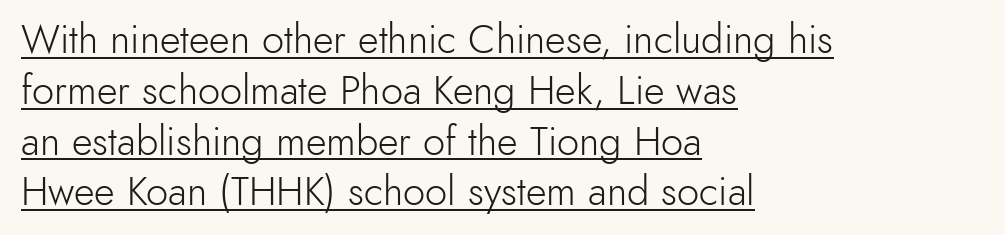
Regular leading. You could call the tracking neutral — neither tight nor loose. Summary of weight: not heavy and not bold. These lines are rendered in a variable-pitch font.
